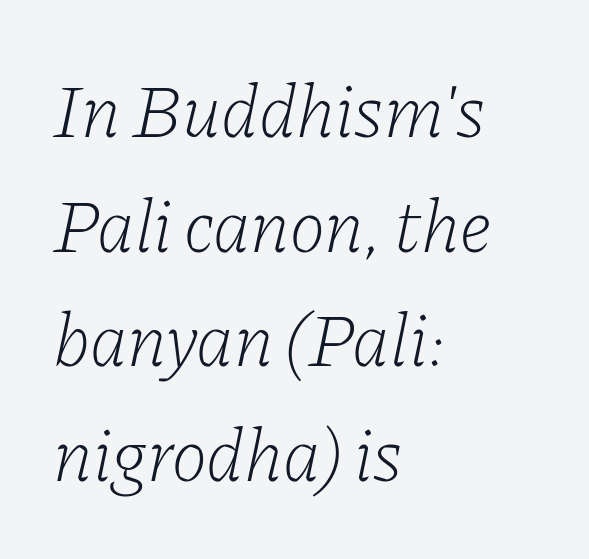
The image shows 75 px light serif type, italic (leaning right); set left-aligned, normal line spacing (1.53x), normal letter spacing, not underlined; low stroke contrast and a medium x-height.
